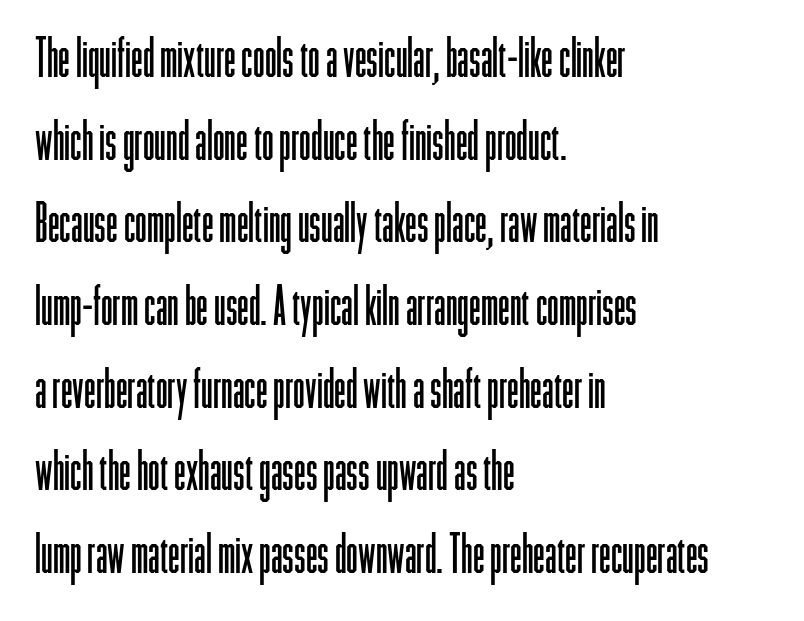
{"serif": "no", "italic": "no", "bold": "no", "weight": "light", "width": "condensed", "stroke_contrast": "low", "x_height": "medium", "monospaced": "no", "underline": "no", "align": "left", "line_spacing": "normal", "line_spacing_ratio": 1.56, "letter_spacing": "normal", "letter_spacing_em": 0.0, "glyph_px": 53}
